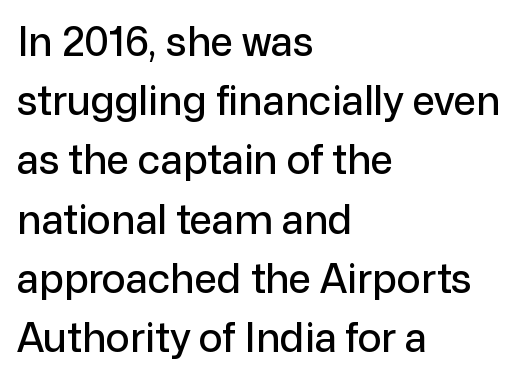
The image shows 40 px sans-serif type, upright; set left-aligned, normal line spacing (1.48x), normal letter spacing, not underlined; low stroke contrast and a medium x-height.
